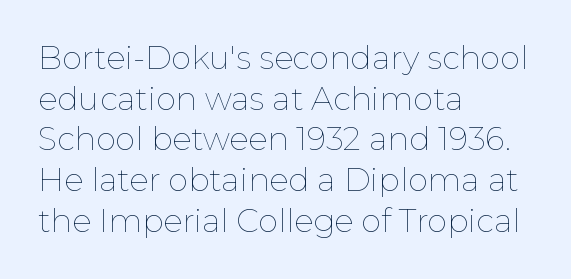
Q: Is the text bold? A: No.
Q: Is the text italic (slanted)? A: No, it is upright.
Q: Is the text underlined? A: No.
Q: How is the paragraph aligned? A: Left-aligned.
Q: Is the spacing between letters normal or unusually wide? A: Normal.
Q: Is the spacing between lines tight, normal or loose? A: Normal.
Q: Width (condensed, normal, or wide)? A: Normal.
Q: Stroke contrast? A: Low.
Q: x-height? A: Medium.
Q: Monospaced? A: No.
